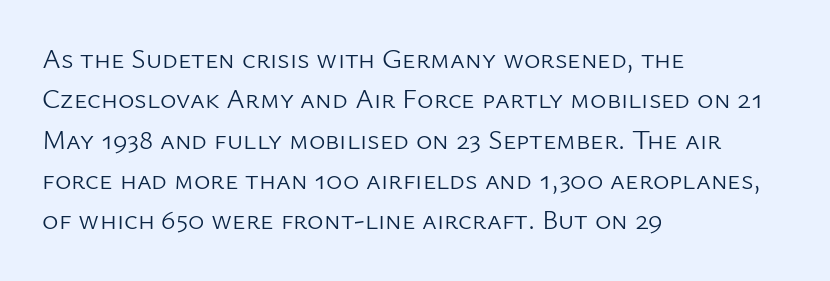
The image shows 28 px light sans-serif type, upright; set left-aligned, normal line spacing (1.44x), normal letter spacing, not underlined; low stroke contrast and a medium x-height.
